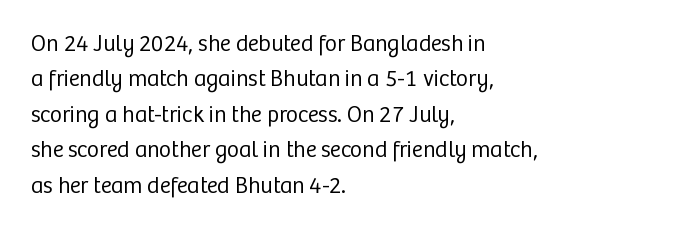
The image shows 23 px text type, upright; set left-aligned, normal line spacing (1.54x), normal letter spacing, not underlined.
